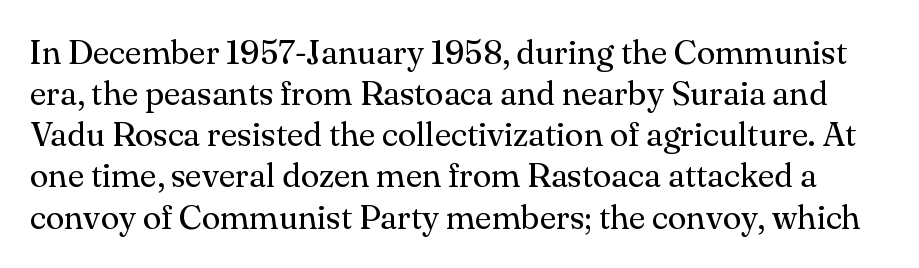
{"serif": "yes", "italic": "no", "bold": "no", "weight": "regular", "width": "normal", "stroke_contrast": "medium", "x_height": "small", "monospaced": "no", "underline": "no", "line_spacing_ratio": 1.21, "letter_spacing": "normal", "letter_spacing_em": 0.0, "glyph_px": 34}
